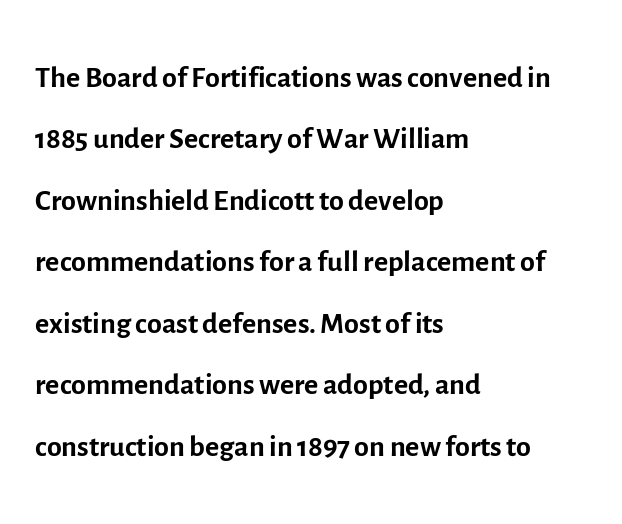
Q: Is the text bold? A: No.
Q: Is the text italic (slanted)? A: No, it is upright.
Q: Is the typeface a serif or a sans-serif typeface? A: Sans-serif.
Q: Is the text underlined? A: No.
Q: How is the paragraph aligned? A: Left-aligned.
Q: Is the spacing between letters normal or unusually wide? A: Normal.
Q: Is the spacing between lines tight, normal or loose? A: Normal.
Q: Width (condensed, normal, or wide)? A: Normal.
Q: x-height? A: Medium.
Q: Monospaced? A: No.
